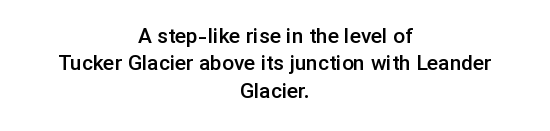
The lines in this sample share a center point and differ in where they start and stop. Does the weight exceed regular? Yes, but only to semibold. The strip under each line holds only bare page. A typesetter would call this zero additional tracking. You can tell it's not italic because the verticals are truly vertical. Interline gaps are of average width in this sample.
